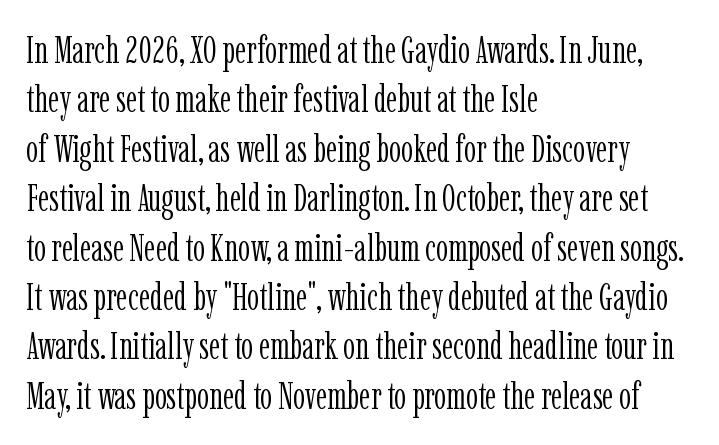
{"serif": "yes", "italic": "no", "bold": "no", "weight": "light", "width": "condensed", "stroke_contrast": "low", "x_height": "medium", "monospaced": "no", "underline": "no", "align": "left", "line_spacing": "normal", "line_spacing_ratio": 1.3, "letter_spacing": "normal", "letter_spacing_em": 0.0, "glyph_px": 38}
